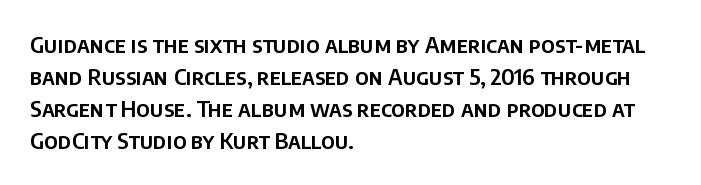
{"italic": "no", "underline": "no", "align": "left", "line_spacing": "normal", "line_spacing_ratio": 1.46, "letter_spacing": "normal", "letter_spacing_em": 0.0, "glyph_px": 22}
